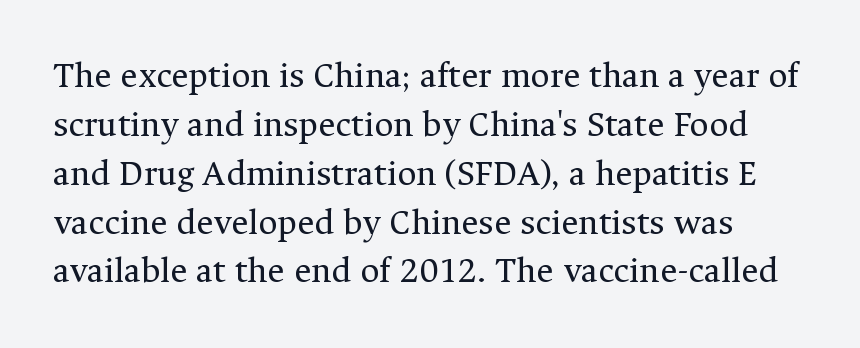
The image shows 37 px regular-weight serif type, upright; set normal line spacing (1.32x), normal letter spacing, not underlined; medium stroke contrast and a medium x-height.
